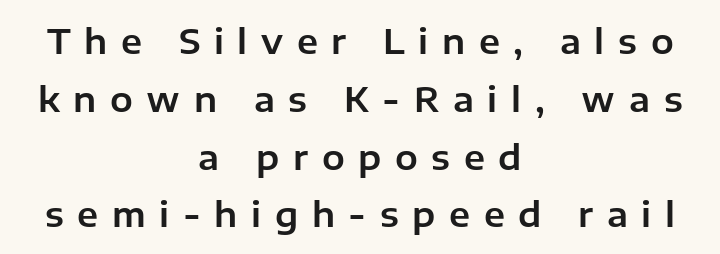
Q: Is the text italic (slanted)? A: No, it is upright.
Q: Is the typeface a serif or a sans-serif typeface? A: Sans-serif.
Q: Is the text underlined? A: No.
Q: How is the paragraph aligned? A: Centered.
Q: Is the spacing between letters normal or unusually wide? A: Unusually wide.
Q: Is the spacing between lines tight, normal or loose? A: Normal.
Q: Width (condensed, normal, or wide)? A: Normal.
Q: Stroke contrast? A: Low.
Q: x-height? A: Medium.
Q: Monospaced? A: No.
